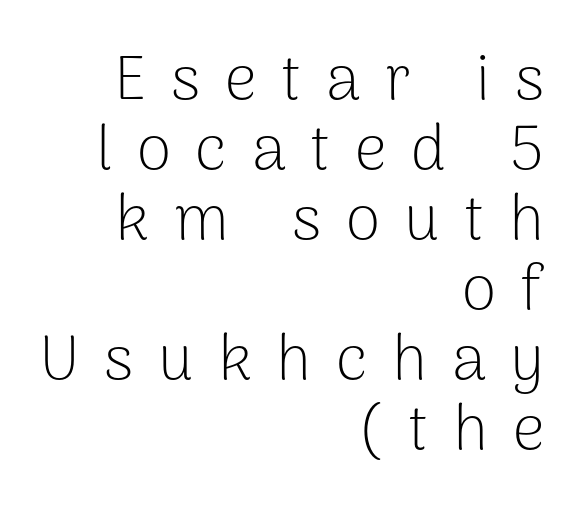
Q: Is the text bold? A: No.
Q: Is the text italic (slanted)? A: No, it is upright.
Q: Is the typeface a serif or a sans-serif typeface? A: Sans-serif.
Q: Is the text underlined? A: No.
Q: How is the paragraph aligned? A: Right-aligned.
Q: Is the spacing between letters normal or unusually wide? A: Unusually wide.
Q: Is the spacing between lines tight, normal or loose? A: Tight.
Q: Width (condensed, normal, or wide)? A: Normal.
Q: Stroke contrast? A: Low.
Q: x-height? A: Medium.
Q: Monospaced? A: No.
